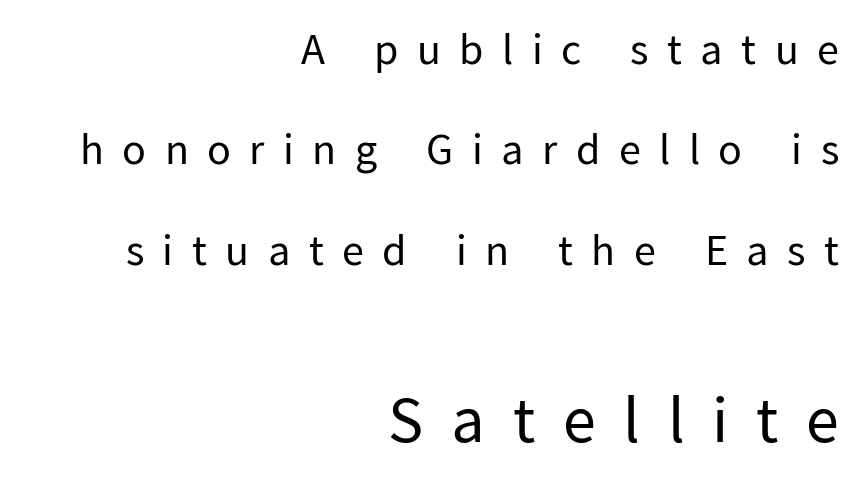
Q: Is the text bold? A: No.
Q: Is the text italic (slanted)? A: No, it is upright.
Q: Is the typeface a serif or a sans-serif typeface? A: Sans-serif.
Q: Is the text underlined? A: No.
Q: How is the paragraph aligned? A: Right-aligned.
Q: Is the spacing between letters normal or unusually wide? A: Unusually wide.
Q: Is the spacing between lines tight, normal or loose? A: Loose.
Q: Which block of text is set in a larger size, the first (top) or the second (bottom)? A: The second (bottom) one.
Q: Width (condensed, normal, or wide)? A: Normal.
Q: Stroke contrast? A: Low.
Q: x-height? A: Medium.
Q: Monospaced? A: No.
